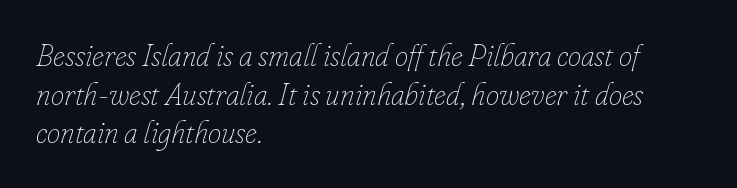
{"italic": "yes", "lean": "right", "slant_degrees": 16, "bold": "no", "weight": "thin", "width": "normal", "stroke_contrast": "low", "x_height": "small", "monospaced": "no", "underline": "no", "align": "left", "line_spacing": "normal", "line_spacing_ratio": 1.29, "letter_spacing": "normal", "letter_spacing_em": 0.0, "glyph_px": 30}
